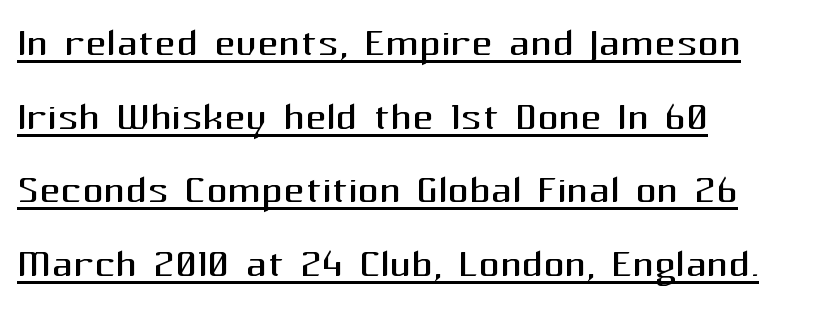
Q: Is the text bold? A: No.
Q: Is the text italic (slanted)? A: No, it is upright.
Q: Is the typeface a serif or a sans-serif typeface? A: Sans-serif.
Q: Is the text underlined? A: Yes.
Q: How is the paragraph aligned? A: Left-aligned.
Q: Is the spacing between letters normal or unusually wide? A: Normal.
Q: Is the spacing between lines tight, normal or loose? A: Normal.
Q: Width (condensed, normal, or wide)? A: Normal.
Q: Stroke contrast? A: Medium.
Q: x-height? A: Medium.
Q: Monospaced? A: No.
